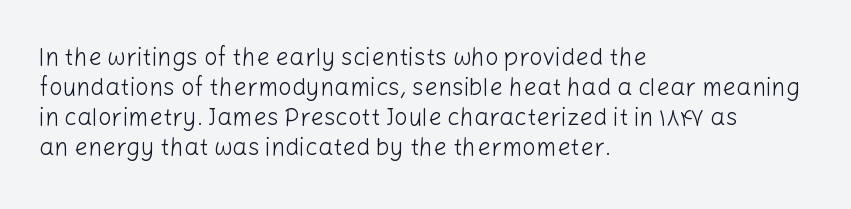
{"italic": "no", "bold": "no", "underline": "no", "align": "left", "line_spacing": "normal", "line_spacing_ratio": 1.25, "letter_spacing": "normal", "letter_spacing_em": 0.0, "glyph_px": 24}
